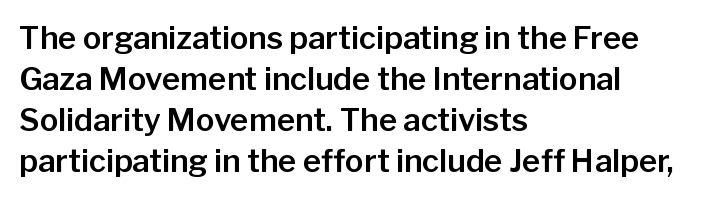
The image shows 31 px sans-serif type, upright; set left-aligned, normal line spacing (1.32x), normal letter spacing, not underlined; low stroke contrast and a medium x-height.
